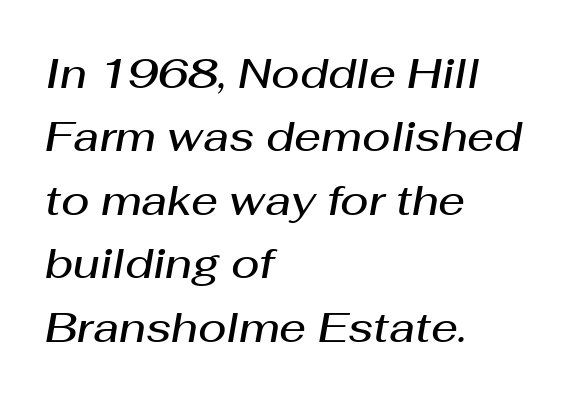
{"italic": "yes", "lean": "right", "slant_degrees": 10, "bold": "semi", "weight": "semibold", "width": "normal", "stroke_contrast": "medium", "x_height": "medium", "monospaced": "no", "underline": "no", "align": "left", "line_spacing": "normal", "line_spacing_ratio": 1.51, "letter_spacing": "normal", "letter_spacing_em": 0.0, "glyph_px": 42}
